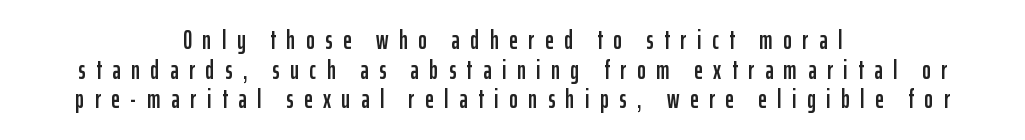
The image shows 26 px text type, upright; set centered, tight line spacing (1.14x), unusually wide letter spacing (+0.41 em), not underlined.
